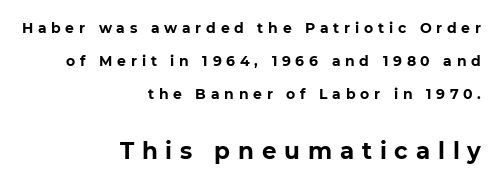
{"italic": "no", "bold": "yes", "underline": "no", "align": "right", "line_spacing": "loose", "line_spacing_ratio": 2.35, "letter_spacing": "wide", "letter_spacing_em": 0.34, "larger_block": "second", "size_ratio": 1.64, "glyph_px": 23}
